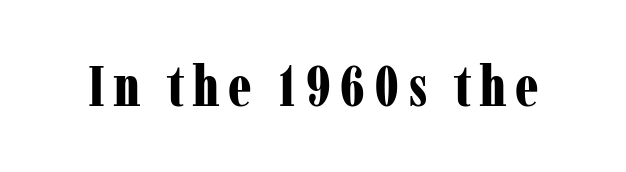
The image shows 57 px bold, condensed serif type, upright; set not underlined; low stroke contrast and a medium x-height.
